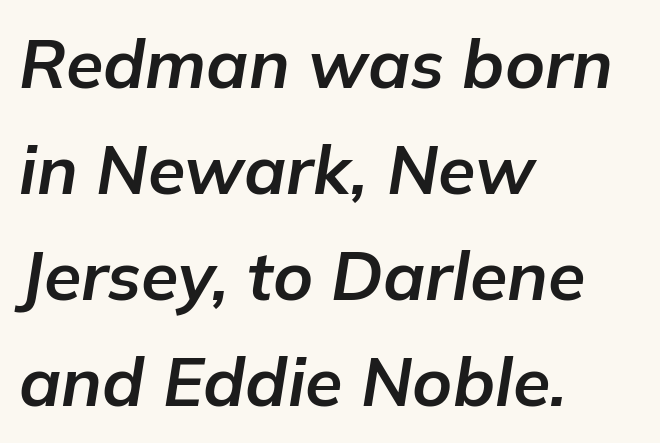
Any mark beneath the type? The region is blank. The typesetter chose a ragged-right arrangement here. Evenly set lines give the paragraph a standard silhouette. The passage shown is typed in a proportional face where columns would drift.
